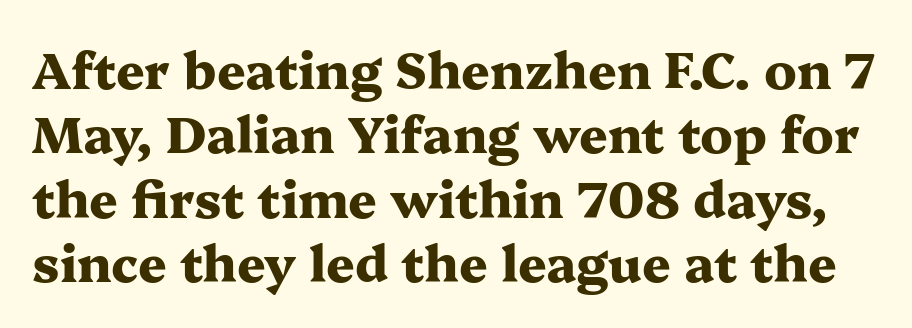
The image shows 50 px heavy, wide serif type, upright; set normal line spacing (1.29x), normal letter spacing, not underlined; medium stroke contrast and a medium x-height.
